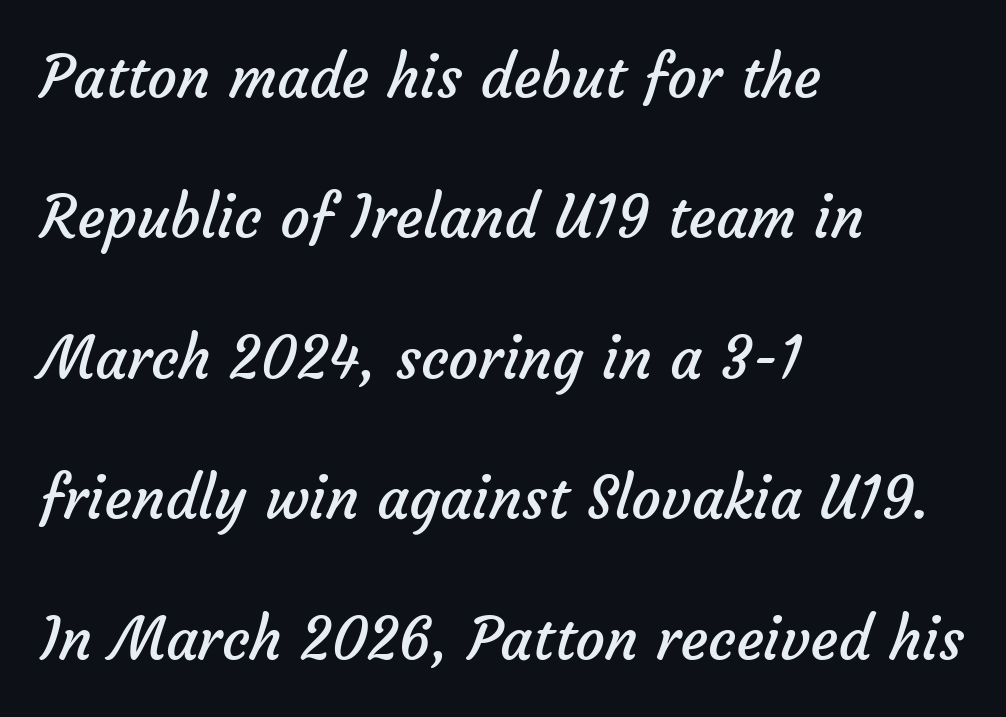
{"serif": "no", "bold": "no", "weight": "regular", "width": "normal", "stroke_contrast": "low", "x_height": "medium", "monospaced": "no", "underline": "no", "align": "left", "line_spacing": "loose", "line_spacing_ratio": 2.38, "letter_spacing": "normal", "letter_spacing_em": 0.0, "glyph_px": 59}
